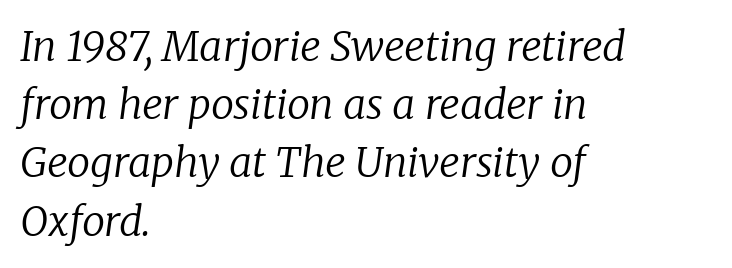
This sample keeps an unexceptional amount of space between lines. The letters sit at their default tracking, neither squeezed nor spread. The zone under the glyphs is completely vacant. The font family rendered here belongs to the serif group.
